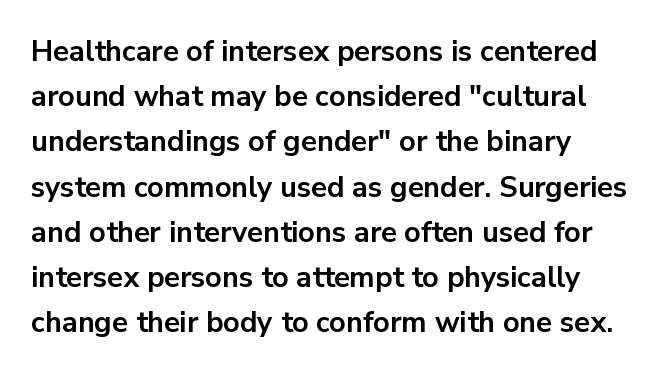
The image shows 29 px bold sans-serif type, upright; set left-aligned, normal line spacing (1.56x), normal letter spacing, not underlined; low stroke contrast and a medium x-height.
